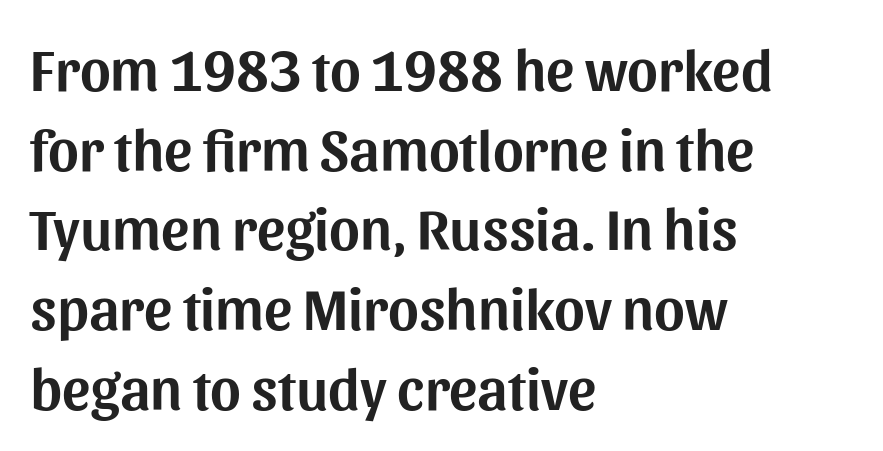
Q: Is the text italic (slanted)? A: No, it is upright.
Q: Is the typeface a serif or a sans-serif typeface? A: Sans-serif.
Q: Is the text underlined? A: No.
Q: How is the paragraph aligned? A: Left-aligned.
Q: Is the spacing between letters normal or unusually wide? A: Normal.
Q: Is the spacing between lines tight, normal or loose? A: Normal.
Q: Width (condensed, normal, or wide)? A: Normal.
Q: Stroke contrast? A: Medium.
Q: x-height? A: Medium.
Q: Monospaced? A: No.
